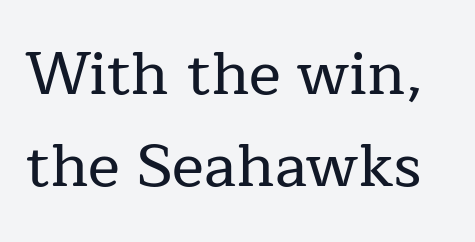
Just letters on the line, the space beneath them empty. Short note: letters normally spaced. This sample uses a serif face. A normal amount of white space separates one row of letters from the next.
